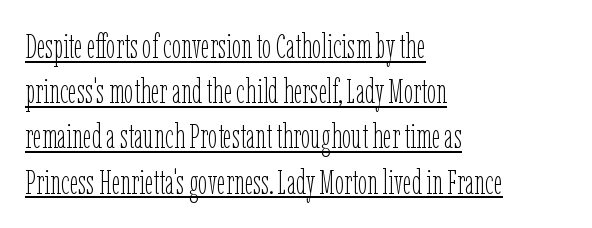
Weight: in the light-to-regular range. Looks like regular typesetting: each glyph gets only the width it needs. The lines sit at an ordinary, default distance from one another. Left-aligned paragraph, ragged on the right. You can see a thin bar hugging the bottom of the glyphs. Is the letter spacing exaggerated? No — it looks like the ordinary default.
